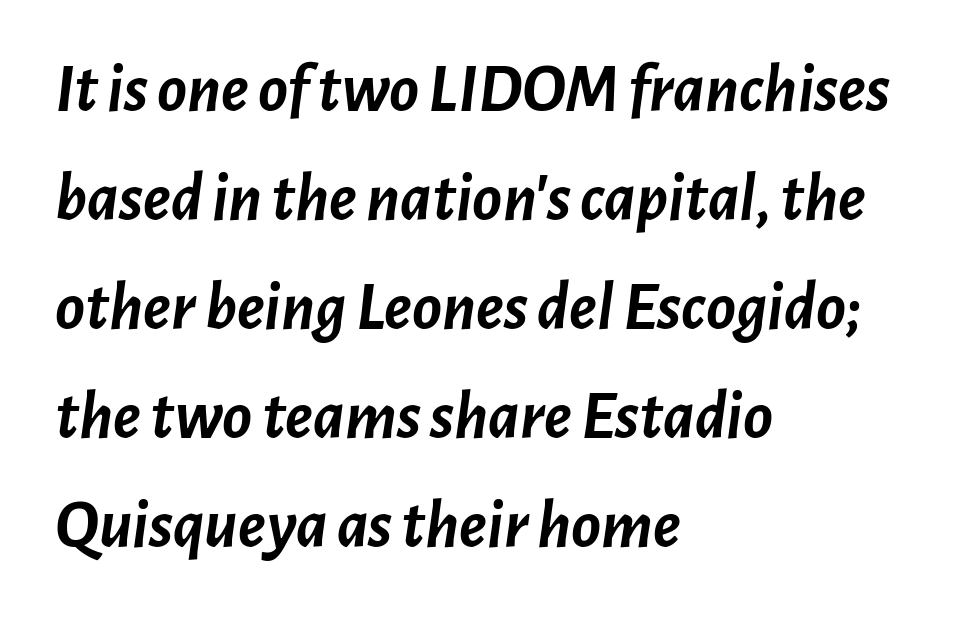
These lines are rendered in a variable-pitch font. It's the slanting kind of type. Nothing unusual about the tracking: characters are spaced as the font intends. You'd pick this weight for a headline — it's a proper bold. Unmarked baselines from the first word to the last.
